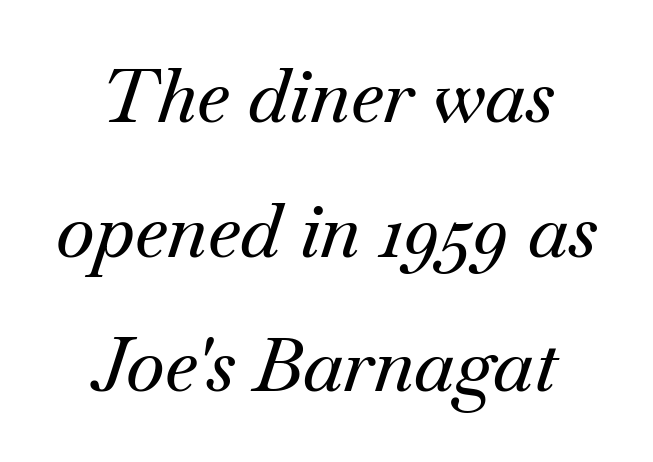
Q: Is the text italic (slanted)? A: Yes, it leans right by about 18 degrees.
Q: Is the typeface a serif or a sans-serif typeface? A: Serif.
Q: Is the text underlined? A: No.
Q: How is the paragraph aligned? A: Centered.
Q: Is the spacing between letters normal or unusually wide? A: Normal.
Q: Width (condensed, normal, or wide)? A: Normal.
Q: Stroke contrast? A: Medium.
Q: x-height? A: Small.
Q: Monospaced? A: No.
